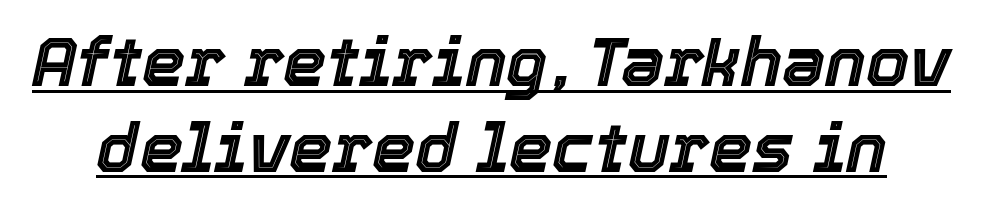
The image shows 69 px text type, italic (leaning right); set line spacing 1.24x, normal letter spacing, underlined; a medium x-height.
